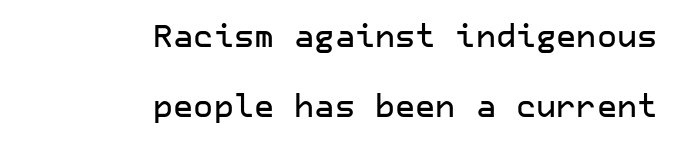
Regarding serifs, this sample does without them. If you drew a ruler down the right edge, every line would touch it. Horizontal bands of white between lines are thick stripes. The passage shown has conventional tracking throughout. Decoration check: the copy has no underline. Unlike italic type, these characters show no tilt at all.
